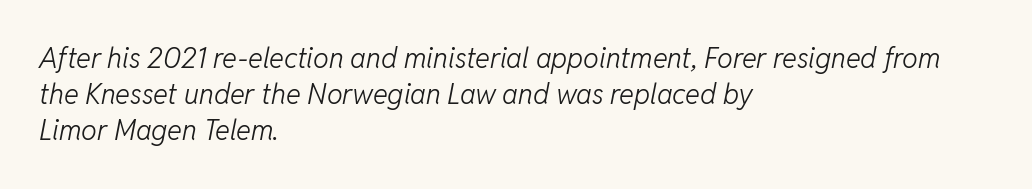
Q: Is the text bold? A: No.
Q: Is the text italic (slanted)? A: Yes, it leans right by about 11 degrees.
Q: Is the text underlined? A: No.
Q: How is the paragraph aligned? A: Left-aligned.
Q: Is the spacing between letters normal or unusually wide? A: Normal.
Q: Is the spacing between lines tight, normal or loose? A: Normal.
Q: Width (condensed, normal, or wide)? A: Normal.
Q: Stroke contrast? A: Low.
Q: x-height? A: Medium.
Q: Monospaced? A: No.
